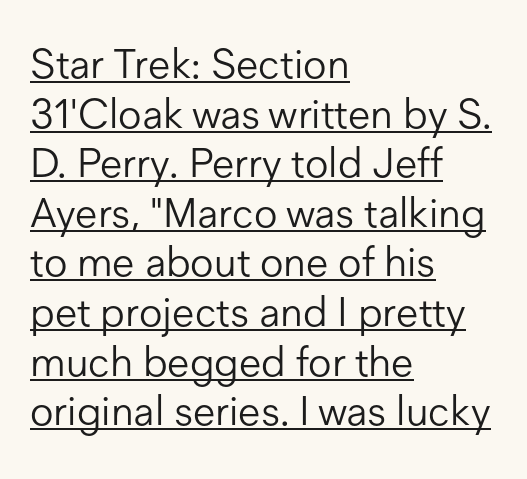
Q: Is the text bold? A: No.
Q: Is the text italic (slanted)? A: No, it is upright.
Q: Is the typeface a serif or a sans-serif typeface? A: Sans-serif.
Q: Is the text underlined? A: Yes.
Q: How is the paragraph aligned? A: Left-aligned.
Q: Is the spacing between letters normal or unusually wide? A: Normal.
Q: Width (condensed, normal, or wide)? A: Normal.
Q: Stroke contrast? A: Low.
Q: x-height? A: Medium.
Q: Monospaced? A: No.
